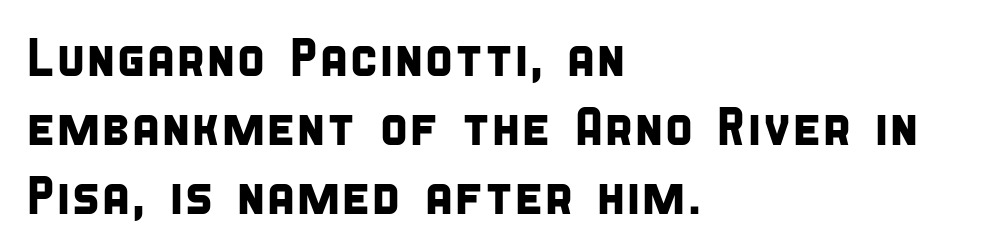
No word sits above an underline. Serifs: no, the terminals of the letterforms are clean. Is this a fixed-width face? No — the glyphs have proportional, varying widths. The lines are quadded left. Honestly, the letter spacing is just normal — you wouldn't notice it.
